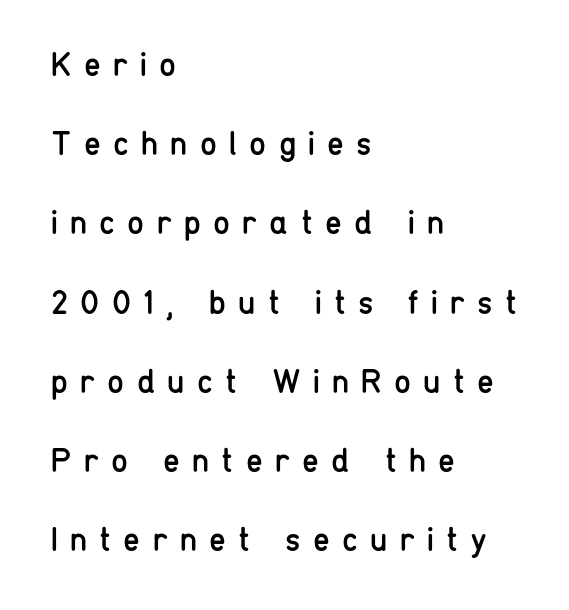
Q: Is the text bold? A: No.
Q: Is the text italic (slanted)? A: No, it is upright.
Q: Is the typeface a serif or a sans-serif typeface? A: Sans-serif.
Q: Is the text underlined? A: No.
Q: How is the paragraph aligned? A: Left-aligned.
Q: Is the spacing between letters normal or unusually wide? A: Unusually wide.
Q: Is the spacing between lines tight, normal or loose? A: Loose.
Q: Width (condensed, normal, or wide)? A: Condensed.
Q: Stroke contrast? A: Low.
Q: x-height? A: Medium.
Q: Monospaced? A: No.
